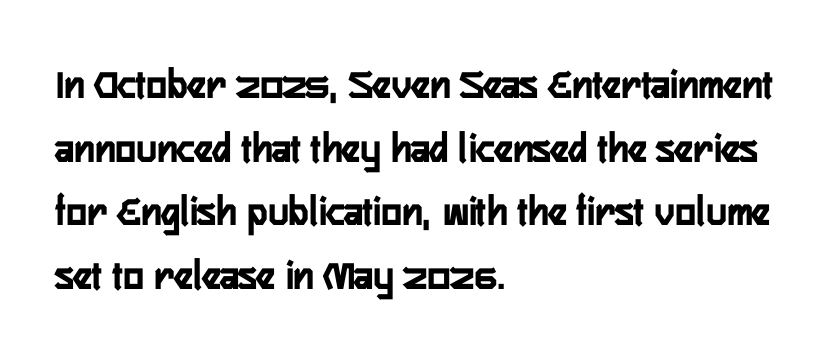
The image shows 43 px condensed sans-serif type, upright; set left-aligned, normal line spacing (1.48x), normal letter spacing, not underlined; low stroke contrast and a medium x-height.
